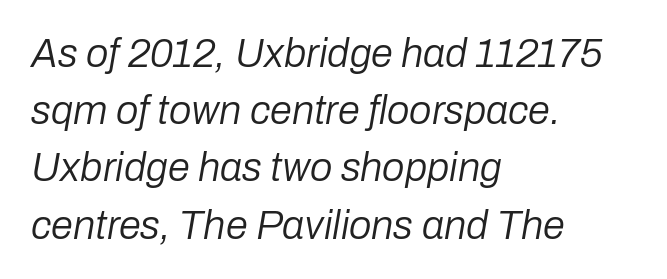
Q: Is the text bold? A: No.
Q: Is the text italic (slanted)? A: Yes, it leans right by about 10 degrees.
Q: Is the text underlined? A: No.
Q: How is the paragraph aligned? A: Left-aligned.
Q: Is the spacing between letters normal or unusually wide? A: Normal.
Q: Is the spacing between lines tight, normal or loose? A: Normal.
Q: Width (condensed, normal, or wide)? A: Normal.
Q: Stroke contrast? A: Low.
Q: x-height? A: Medium.
Q: Monospaced? A: No.
